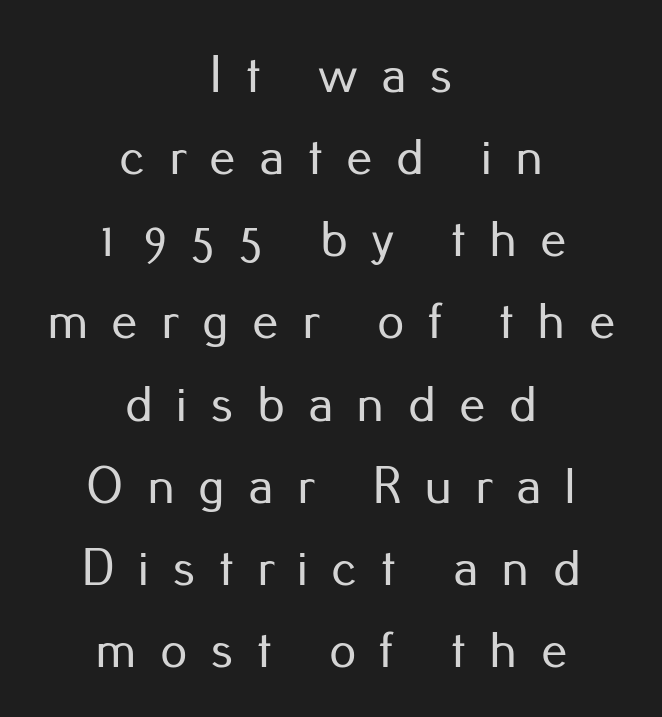
The image shows 53 px sans-serif type, upright; set centered, normal line spacing (1.55x), unusually wide letter spacing (+0.44 em), not underlined; low stroke contrast and a small x-height.
